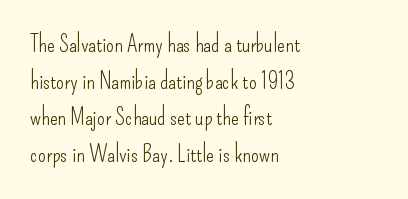
{"italic": "no", "bold": "no", "underline": "no", "align": "left", "line_spacing": "normal", "line_spacing_ratio": 1.59, "letter_spacing": "normal", "letter_spacing_em": 0.0, "glyph_px": 23}
